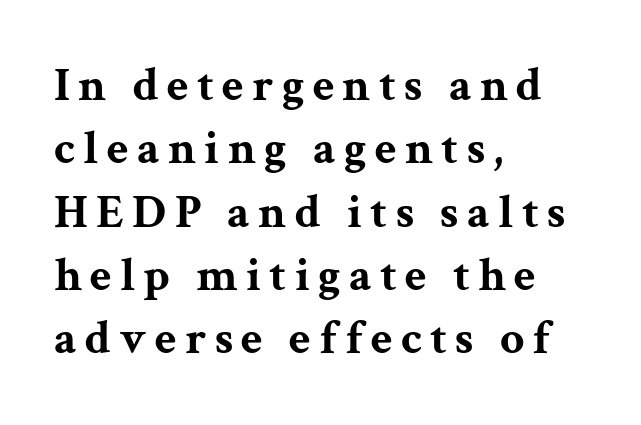
{"serif": "yes", "italic": "no", "bold": "yes", "weight": "bold", "width": "wide", "stroke_contrast": "medium", "x_height": "medium", "monospaced": "no", "underline": "no", "align": "left", "line_spacing": "normal", "line_spacing_ratio": 1.32, "glyph_px": 48}
